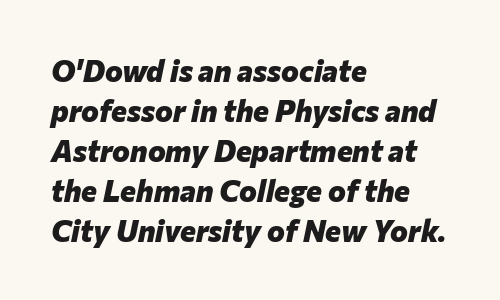
The image shows 30 px heavy type, italic (leaning right); set left-aligned, normal line spacing (1.33x), normal letter spacing, not underlined; low stroke contrast and a medium x-height.
